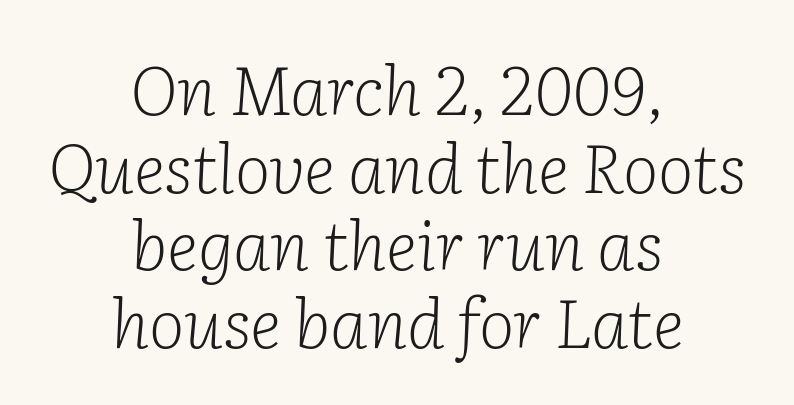
Q: Is the text bold? A: No.
Q: Is the text italic (slanted)? A: Yes, it leans right by about 2 degrees.
Q: Is the typeface a serif or a sans-serif typeface? A: Serif.
Q: Is the text underlined? A: No.
Q: How is the paragraph aligned? A: Centered.
Q: Is the spacing between letters normal or unusually wide? A: Normal.
Q: Is the spacing between lines tight, normal or loose? A: Tight.
Q: Width (condensed, normal, or wide)? A: Normal.
Q: Stroke contrast? A: Low.
Q: x-height? A: Medium.
Q: Monospaced? A: No.
